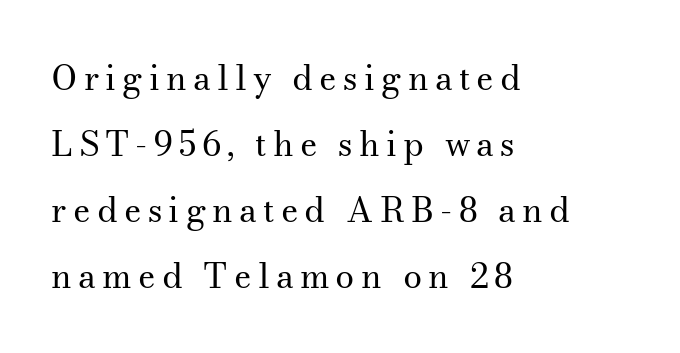
This rendering employs a face with finishing strokes, i.e., a serif. Is there much room between lines? Yes — plenty of vertical air separates them. This is not heavy type; no bold has been used. Ascenders rise straight up at ninety degrees. Anything drawn beneath the words? Only blank space.
